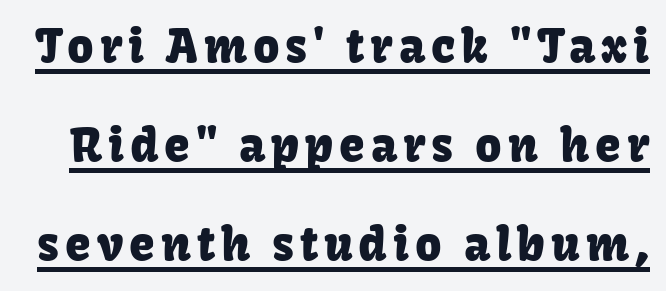
Varying glyph widths throughout — classic text-font behaviour. Compared with typical paragraphs, the rows here are farther apart. A rule runs beneath these lines of type. Typographically, this falls in the sans-serif category.
